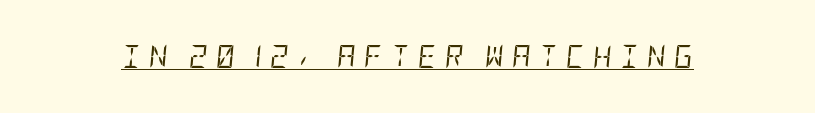
The passage shown has open, widely tracked lettering throughout. Honestly, the underline is the first thing you notice here. The lettering tilts uniformly, giving the passage an italic look. Stroke mass is kept to a normal reading level or below.
